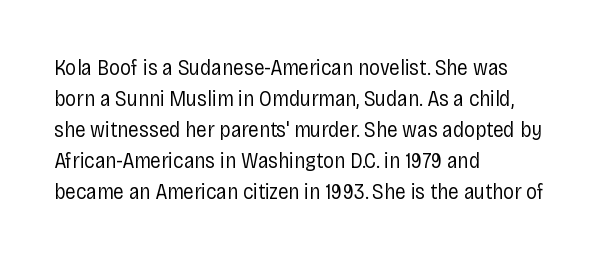
Q: Is the text bold? A: No.
Q: Is the text italic (slanted)? A: No, it is upright.
Q: Is the text underlined? A: No.
Q: How is the paragraph aligned? A: Left-aligned.
Q: Is the spacing between letters normal or unusually wide? A: Normal.
Q: Is the spacing between lines tight, normal or loose? A: Normal.
